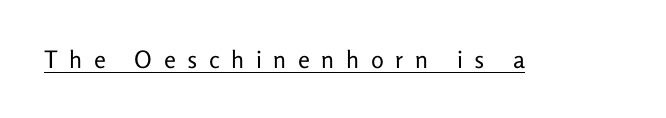
{"italic": "no", "bold": "no", "underline": "yes", "letter_spacing": "wide", "letter_spacing_em": 0.48, "glyph_px": 24}
